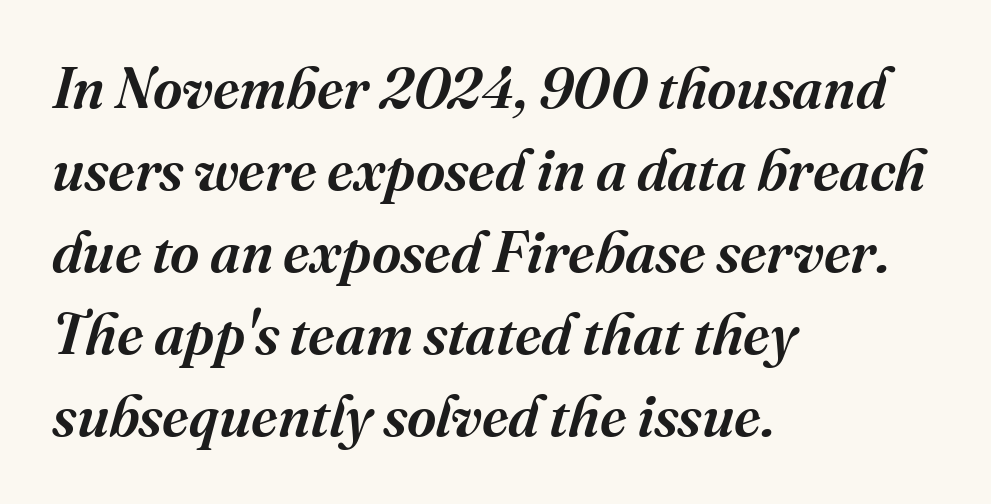
Typographically, this falls in the serif category. The baseline area is clear. Style check: oblique. Proportional: the letters do not fall into vertical columns. Interline gaps are of average width in this sample.
